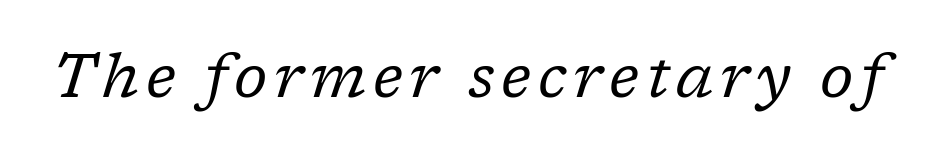
The image shows 61 px regular-weight serif type, italic (leaning right); set not underlined; low stroke contrast and a medium x-height.
